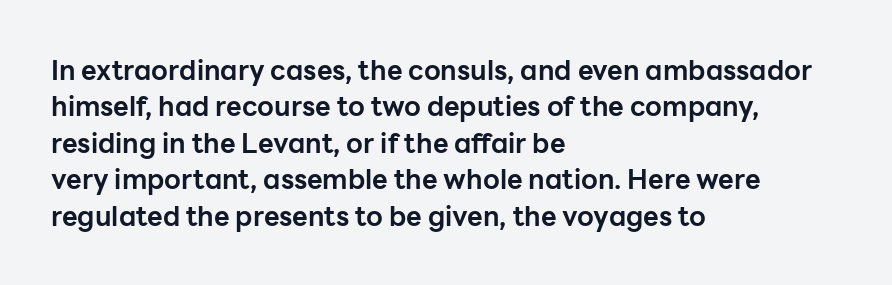
Q: Is the text bold? A: Yes.
Q: Is the text italic (slanted)? A: No, it is upright.
Q: Is the text underlined? A: No.
Q: How is the paragraph aligned? A: Left-aligned.
Q: Is the spacing between letters normal or unusually wide? A: Normal.
Q: Is the spacing between lines tight, normal or loose? A: Normal.
